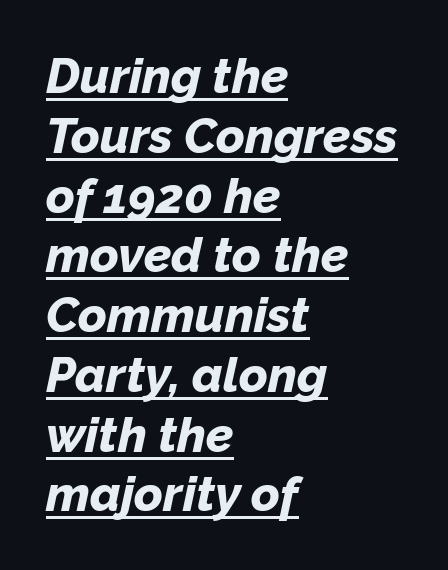
{"italic": "yes", "lean": "right", "slant_degrees": 12, "bold": "yes", "weight": "bold", "width": "normal", "stroke_contrast": "low", "x_height": "medium", "monospaced": "no", "underline": "yes", "align": "left", "line_spacing_ratio": 1.22, "letter_spacing": "normal", "letter_spacing_em": 0.0, "glyph_px": 49}
